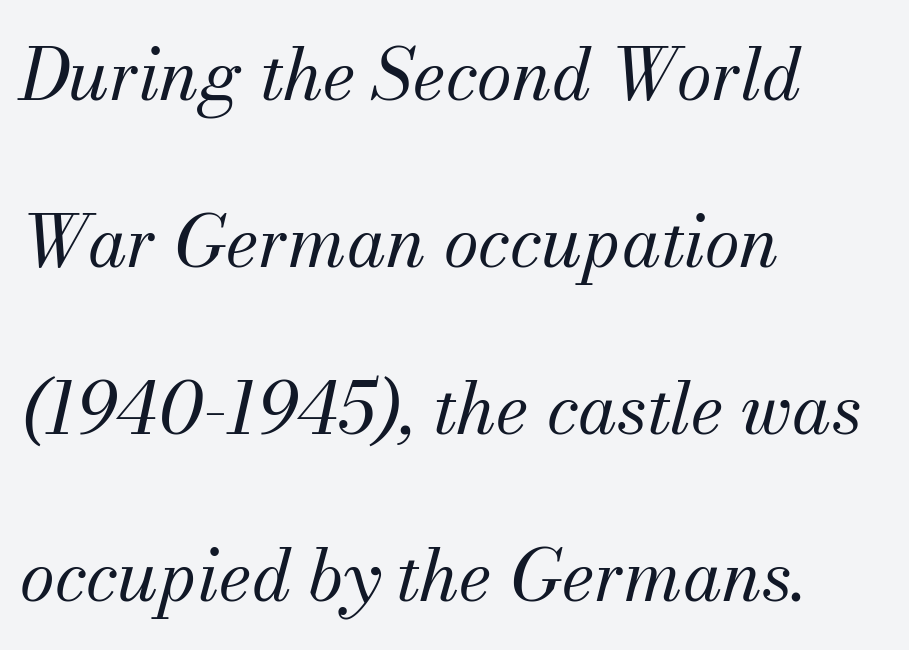
{"serif": "yes", "italic": "yes", "lean": "right", "slant_degrees": 13, "bold": "no", "weight": "regular", "width": "normal", "stroke_contrast": "medium", "x_height": "small", "monospaced": "no", "underline": "no", "align": "left", "line_spacing": "loose", "line_spacing_ratio": 2.35, "letter_spacing": "normal", "letter_spacing_em": 0.0, "glyph_px": 71}
